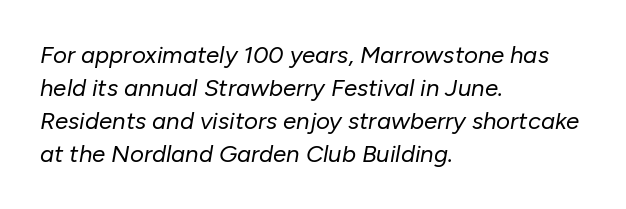
The image shows 24 px text type, italic (leaning right); set left-aligned, normal line spacing (1.38x), normal letter spacing, not underlined.
